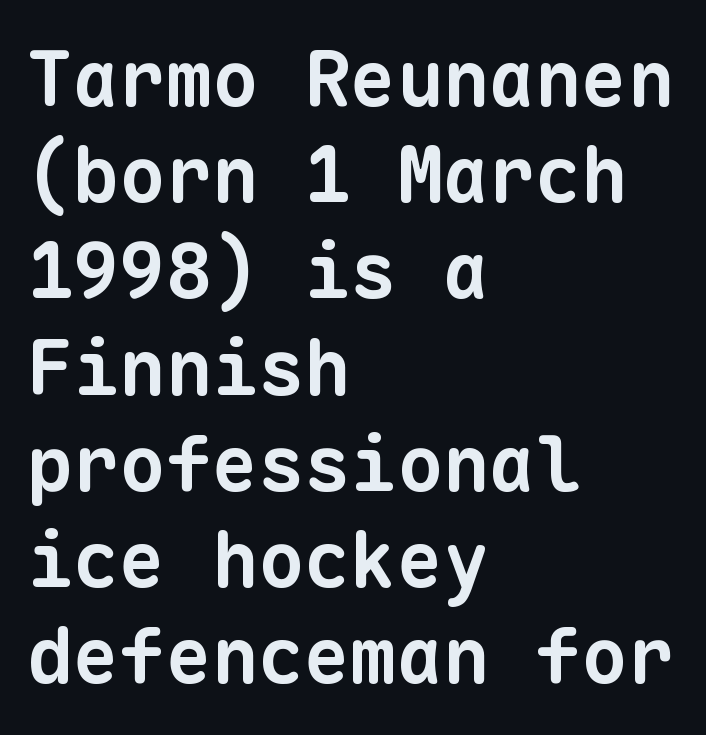
The image shows 77 px bold sans-serif type, monospaced; set left-aligned, normal line spacing (1.25x), normal letter spacing, not underlined; low stroke contrast and a medium x-height.
